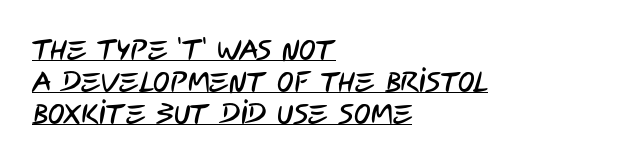
Q: Is the typeface a serif or a sans-serif typeface? A: Sans-serif.
Q: Is the text underlined? A: Yes.
Q: How is the paragraph aligned? A: Left-aligned.
Q: Is the spacing between letters normal or unusually wide? A: Normal.
Q: Is the spacing between lines tight, normal or loose? A: Tight.
Q: Width (condensed, normal, or wide)? A: Condensed.
Q: Stroke contrast? A: Low.
Q: x-height? A: Large.
Q: Monospaced? A: No.
